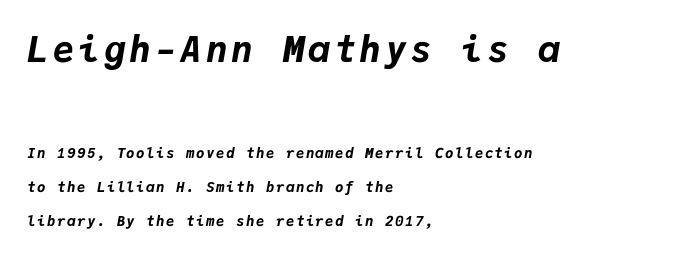
Casual observation: everything's shoved over to the left. Spacing verdict: monospaced, one width for all characters. Leading is clearly above the norm, producing a sparse column. As a designer I'd log this as weight 700, bold. The upper block of text is set noticeably larger than the block beneath it. Looking at the ascenders, they clearly lean.
